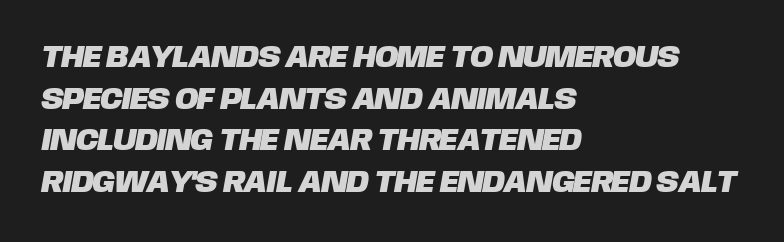
Q: Is the typeface a serif or a sans-serif typeface? A: Sans-serif.
Q: Is the text underlined? A: No.
Q: How is the paragraph aligned? A: Left-aligned.
Q: Is the spacing between letters normal or unusually wide? A: Normal.
Q: Is the spacing between lines tight, normal or loose? A: Normal.
Q: Width (condensed, normal, or wide)? A: Normal.
Q: Stroke contrast? A: Low.
Q: x-height? A: Large.
Q: Monospaced? A: No.
